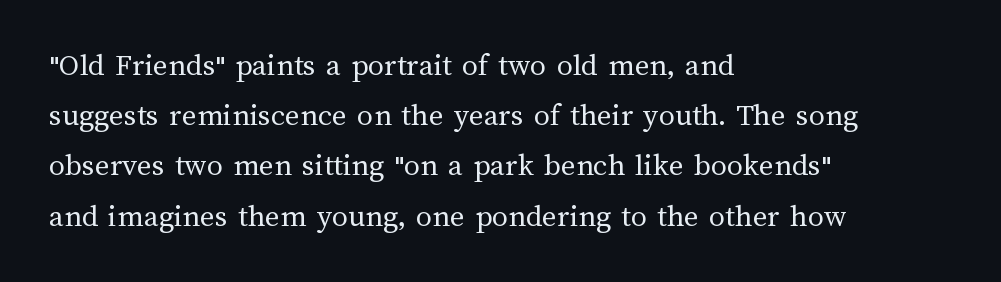
{"italic": "no", "bold": "no", "weight": "regular", "width": "normal", "stroke_contrast": "medium", "x_height": "medium", "monospaced": "no", "underline": "no", "align": "left", "line_spacing": "normal", "line_spacing_ratio": 1.57, "letter_spacing": "normal", "letter_spacing_em": 0.0, "glyph_px": 32}
